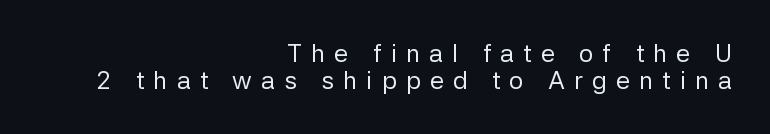
Q: Is the text bold? A: No.
Q: Is the text italic (slanted)? A: No, it is upright.
Q: Is the text underlined? A: No.
Q: How is the paragraph aligned? A: Right-aligned.
Q: Is the spacing between letters normal or unusually wide? A: Unusually wide.
Q: Is the spacing between lines tight, normal or loose? A: Tight.
